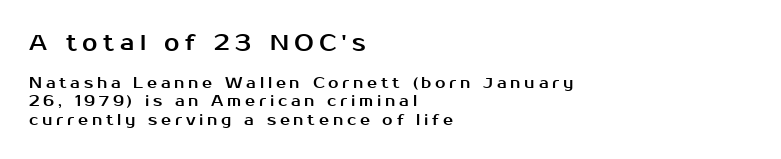
{"italic": "no", "underline": "no", "align": "left", "line_spacing_ratio": 1.21, "letter_spacing": "wide", "letter_spacing_em": 0.25, "larger_block": "first", "size_ratio": 1.47, "glyph_px": 22}
